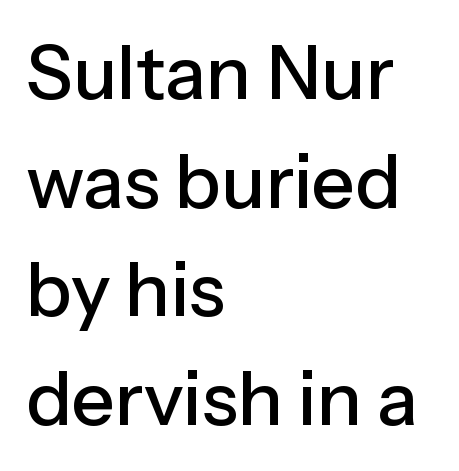
Q: Is the text italic (slanted)? A: No, it is upright.
Q: Is the typeface a serif or a sans-serif typeface? A: Sans-serif.
Q: Is the text underlined? A: No.
Q: How is the paragraph aligned? A: Left-aligned.
Q: Is the spacing between letters normal or unusually wide? A: Normal.
Q: Is the spacing between lines tight, normal or loose? A: Normal.
Q: Width (condensed, normal, or wide)? A: Normal.
Q: Stroke contrast? A: Low.
Q: x-height? A: Medium.
Q: Monospaced? A: No.
